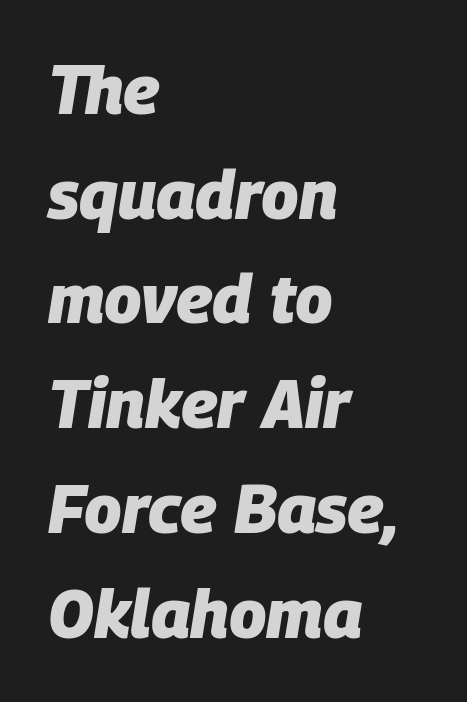
{"italic": "yes", "lean": "right", "slant_degrees": 9, "bold": "yes", "weight": "heavy", "width": "normal", "stroke_contrast": "low", "x_height": "large", "monospaced": "no", "underline": "no", "align": "left", "line_spacing": "normal", "line_spacing_ratio": 1.54, "letter_spacing": "normal", "letter_spacing_em": 0.0, "glyph_px": 68}
